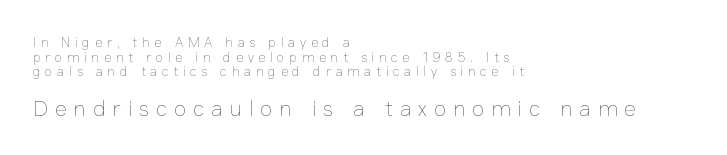
{"italic": "no", "bold": "no", "underline": "no", "align": "left", "line_spacing": "tight", "line_spacing_ratio": 1.05, "letter_spacing": "wide", "letter_spacing_em": 0.33, "larger_block": "second", "size_ratio": 1.57, "glyph_px": 22}
